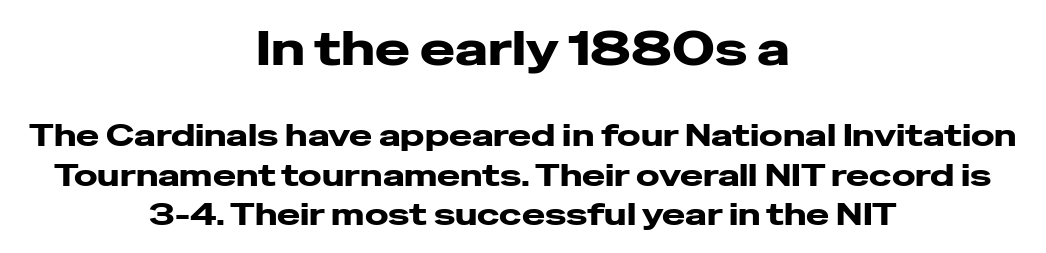
The image shows 47 px wide sans-serif type, upright; set centered, normal line spacing (1.27x), normal letter spacing, not underlined; the first (top) block is 1.52x larger; low stroke contrast and a medium x-height.
